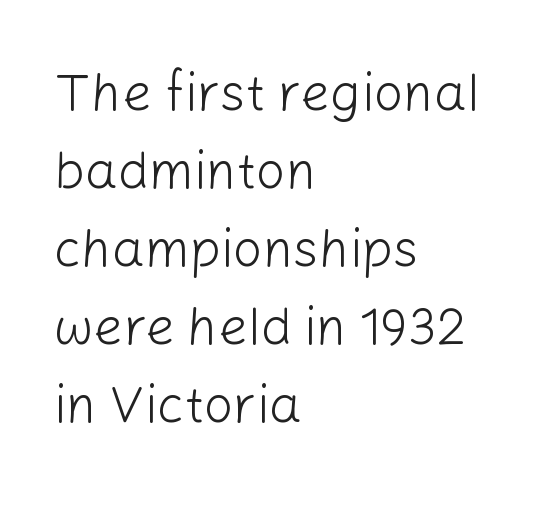
{"serif": "no", "italic": "no", "bold": "no", "weight": "light", "width": "normal", "stroke_contrast": "low", "x_height": "medium", "monospaced": "no", "underline": "no", "align": "left", "line_spacing": "normal", "line_spacing_ratio": 1.5, "letter_spacing": "normal", "letter_spacing_em": 0.0, "glyph_px": 52}
